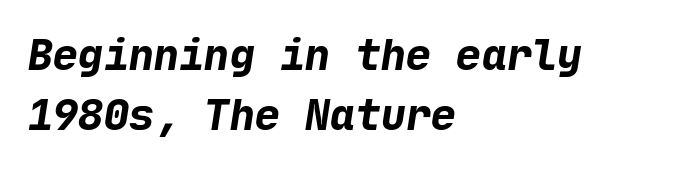
{"serif": "no", "bold": "yes", "weight": "bold", "width": "normal", "stroke_contrast": "low", "x_height": "medium", "underline": "no", "align": "left", "line_spacing": "normal", "line_spacing_ratio": 1.44, "letter_spacing": "normal", "letter_spacing_em": 0.0, "glyph_px": 42}
